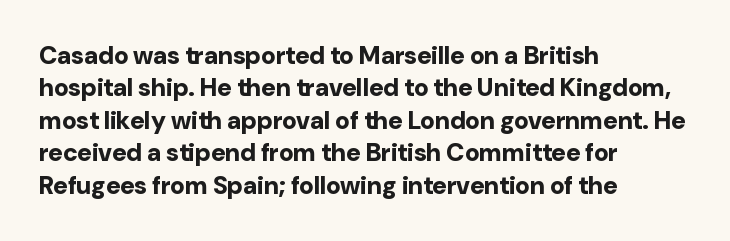
A typesetter would mark this as roman, not italic. The strokes are fattened all the way to bold. Beneath every word, the page is bare. The letters sit at their default tracking, neither squeezed nor spread. Notice how the passage keeps a crisp vertical edge on the left only. The lines sit at an ordinary, default distance from one another.
